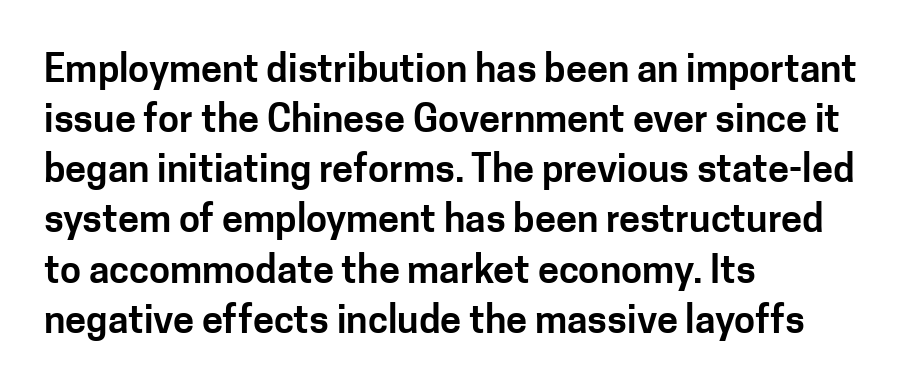
The image shows 38 px sans-serif type, upright; set left-aligned, normal line spacing (1.32x), normal letter spacing, not underlined; low stroke contrast and a medium x-height.
